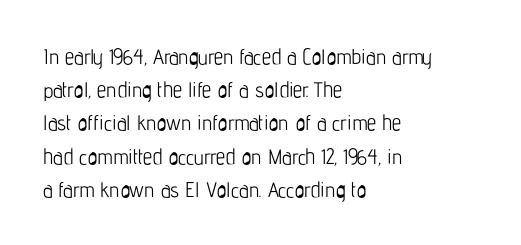
Q: Is the text bold? A: No.
Q: Is the text italic (slanted)? A: No, it is upright.
Q: Is the text underlined? A: No.
Q: How is the paragraph aligned? A: Left-aligned.
Q: Is the spacing between letters normal or unusually wide? A: Normal.
Q: Is the spacing between lines tight, normal or loose? A: Normal.
